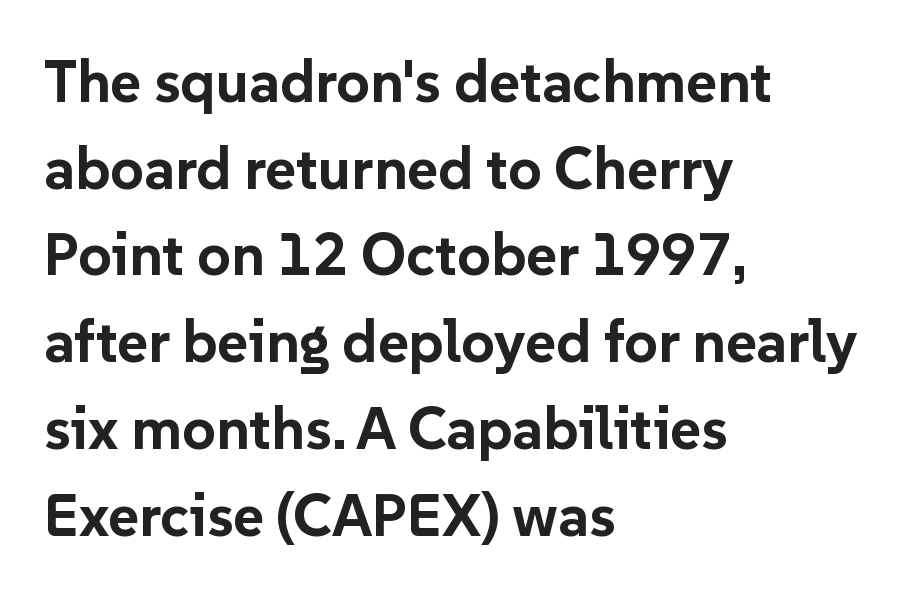
A classic flush-left, rag-right setting is used for this passage. The face used here is proportionally spaced, like ordinary book or web type. Every letter is thick-stroked: bold, no question. Letterform terminals end flat and unadorned throughout the passage. Notice how the stems are strictly vertical — no italics here.
